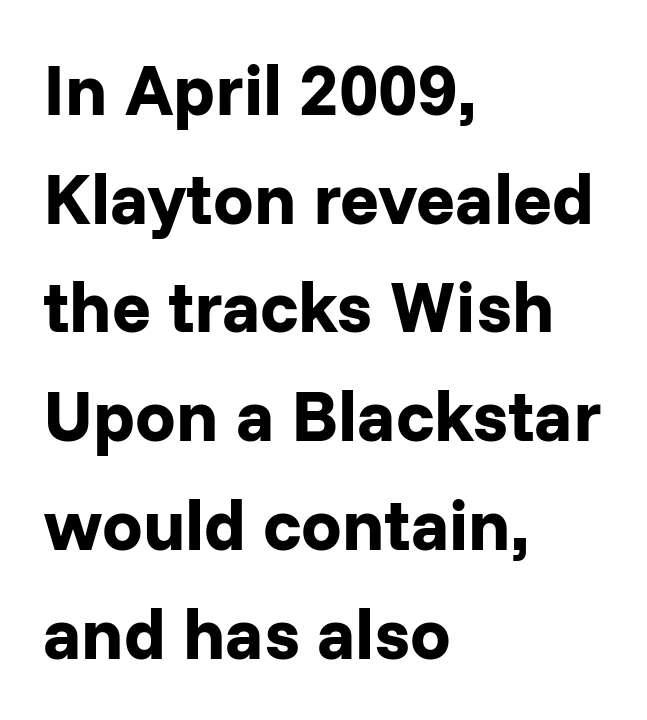
Its strokes are broad and dark, the hallmark of bold type. Do the characters align in a grid? No, the font is proportional. Each word holds together tightly as a unit, with standard inter-letter gaps. Posture: vertical. Caption: multi-line text, flush left, ragged right. The text was rendered using a sans face with plain stroke endings.
